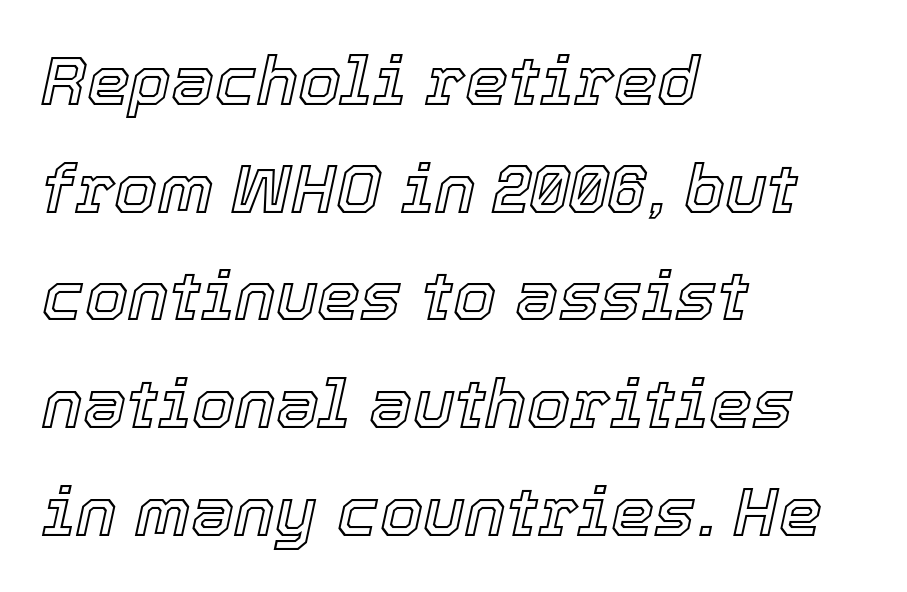
The image shows 69 px text type, italic (leaning right); set left-aligned, normal line spacing (1.56x), normal letter spacing, not underlined; a medium x-height.
